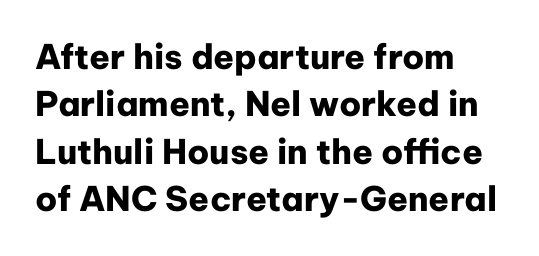
The image shows 34 px heavy sans-serif type, upright; set left-aligned, normal line spacing (1.39x), normal letter spacing, not underlined; low stroke contrast and a medium x-height.
